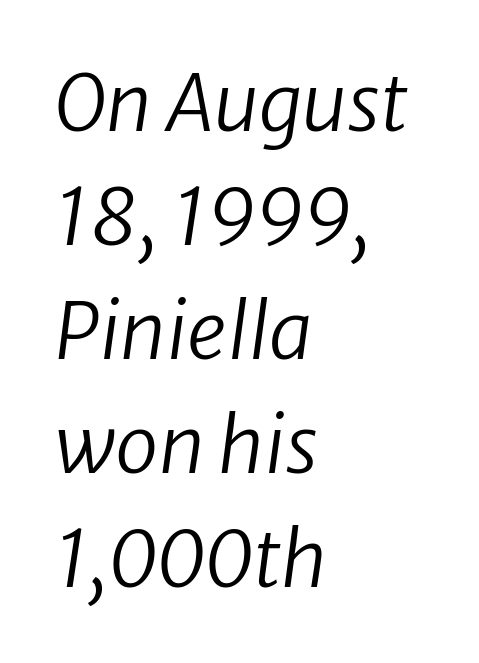
The image shows 78 px regular-weight type, italic (leaning right); set left-aligned, normal line spacing (1.46x), normal letter spacing, not underlined; low stroke contrast and a medium x-height.
